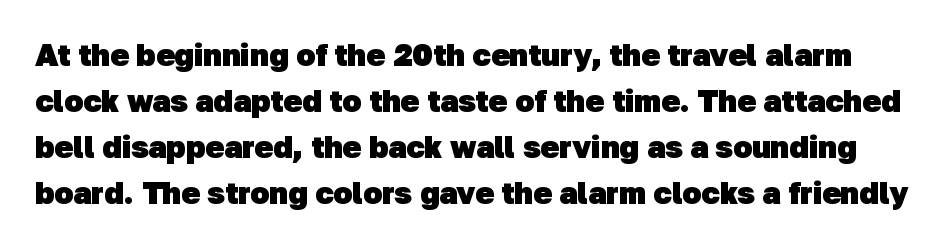
The space beneath each line is pristine and unruled. Honestly, the letter spacing is just normal — you wouldn't notice it. Does the type have serifs? No, each stem ends abruptly. A normal amount of white space separates one row of letters from the next. This sample has the flowing, uneven cadence of proportional lettering. What weight is shown? A full bold with thick strokes.
